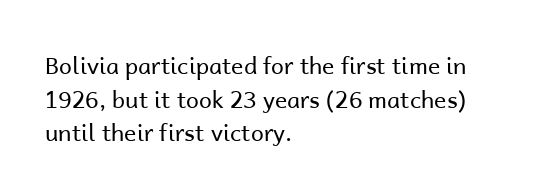
{"italic": "no", "bold": "no", "underline": "no", "align": "left", "line_spacing": "normal", "line_spacing_ratio": 1.46, "letter_spacing": "normal", "letter_spacing_em": 0.0, "glyph_px": 23}
